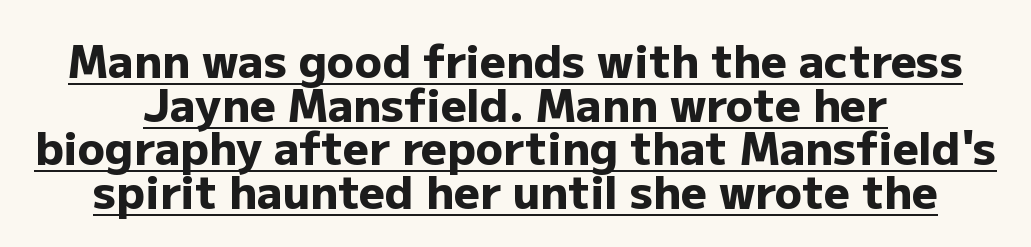
Notice how a bar underscores the lettering throughout. The passage shown stacks its lines with hardly any gap. A dark, heavy texture on the line: the type is bold. Character widths vary here, with narrow letters taking less room than wide ones.
